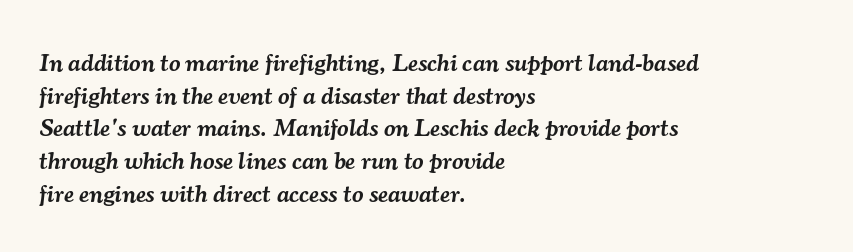
A bare baseline throughout the passage. You can tell it's italic because the verticals aren't actually vertical. Summary of weight: moderately heavy, a semibold. The horizontal fit of the characters is conventional and even.
